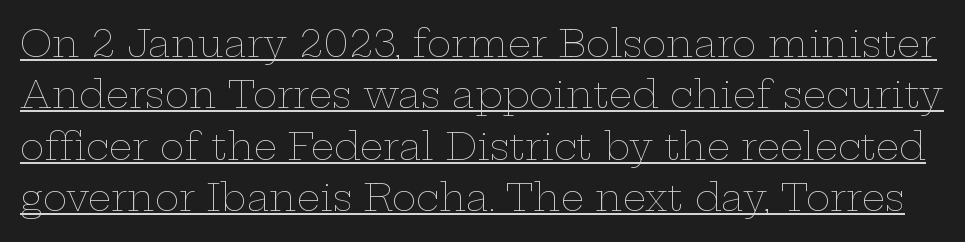
What's the leading like? Ordinary, nothing unusual. Each letter keeps its own natural width here, so spacing adapts to shape. Weight: regular or lighter. Nope, not italic — everything's standing straight. Check the space under the baseline: a stroke is drawn there.
